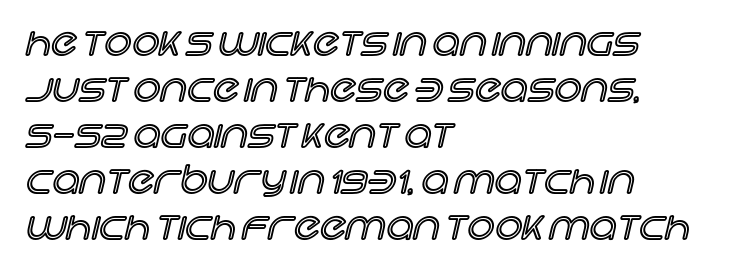
{"width": "normal", "x_height": "large", "monospaced": "no", "underline": "no", "align": "left", "line_spacing_ratio": 1.21, "letter_spacing": "normal", "letter_spacing_em": 0.0, "glyph_px": 38}
